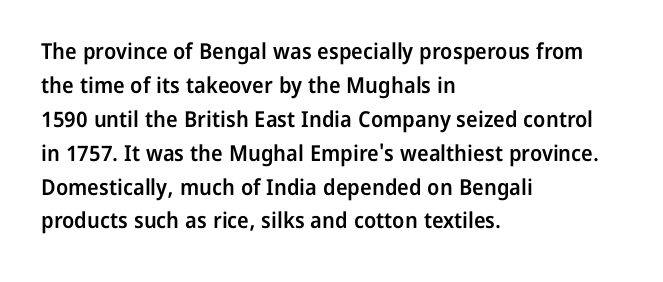
Notice how the stems are strictly vertical — no italics here. The passage shown has conventional tracking throughout. As a designer I'd log this as weight 600, semibold. Line beginnings align vertically; line endings do not.
